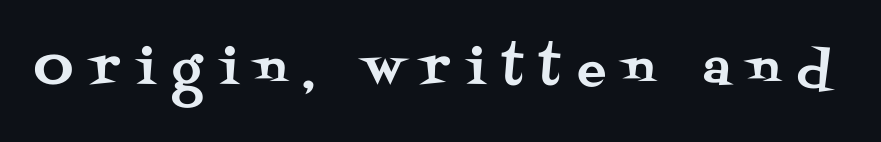
I'd call this a serif setting — the letters wear small feet. Nobody drew a line under any word here. Students, note that the glyphs here are deliberately spaced far apart. The rendering uses natural spacing where letterforms have individual widths.
